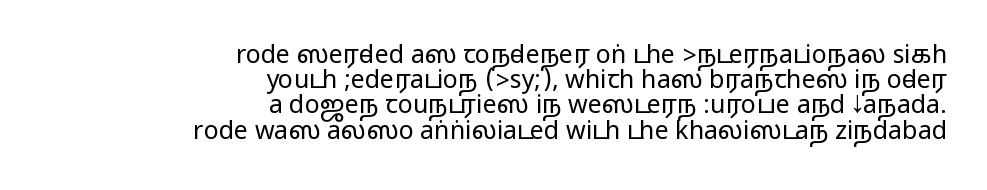
Q: Is the text italic (slanted)? A: No, it is upright.
Q: Is the text underlined? A: No.
Q: How is the paragraph aligned? A: Right-aligned.
Q: Is the spacing between letters normal or unusually wide? A: Normal.
Q: Is the spacing between lines tight, normal or loose? A: Tight.
